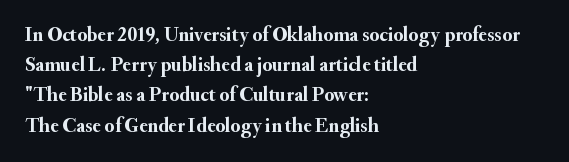
Q: Is the text bold? A: Yes.
Q: Is the text italic (slanted)? A: No, it is upright.
Q: Is the text underlined? A: No.
Q: How is the paragraph aligned? A: Left-aligned.
Q: Is the spacing between letters normal or unusually wide? A: Normal.
Q: Is the spacing between lines tight, normal or loose? A: Normal.
